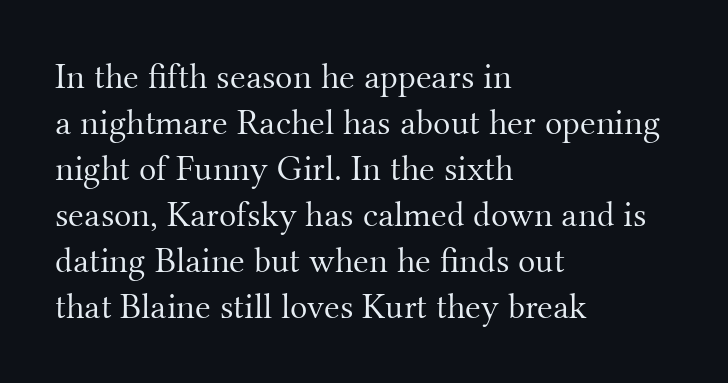
{"serif": "yes", "italic": "no", "bold": "no", "weight": "light", "width": "normal", "stroke_contrast": "medium", "x_height": "small", "monospaced": "no", "underline": "no", "align": "left", "line_spacing": "normal", "line_spacing_ratio": 1.28, "letter_spacing": "normal", "letter_spacing_em": 0.0, "glyph_px": 36}
